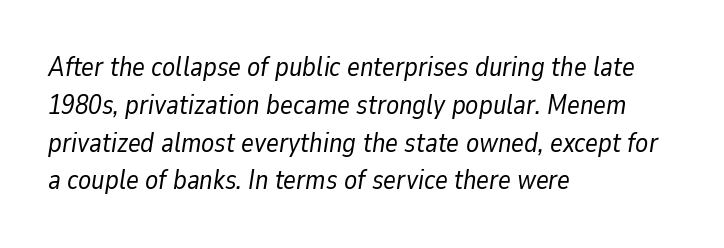
{"italic": "yes", "lean": "right", "slant_degrees": 9, "bold": "no", "underline": "no", "align": "left", "line_spacing": "normal", "line_spacing_ratio": 1.4, "letter_spacing": "normal", "letter_spacing_em": 0.0, "glyph_px": 27}
